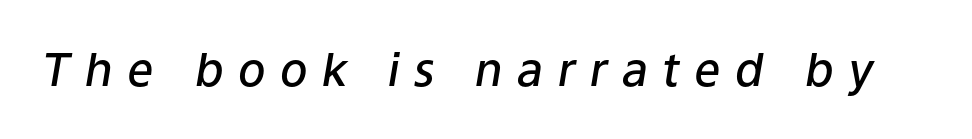
Look at the tracking — it's clearly loosened, letters drifting apart. Notice how the stems are inclined rather than vertical — that's the hallmark of italics. Spacing verdict: proportional, widths tailored to each character. A fair bit of extra ink — the face is semibold, not bold. Check the space under the baseline: it is left empty.
